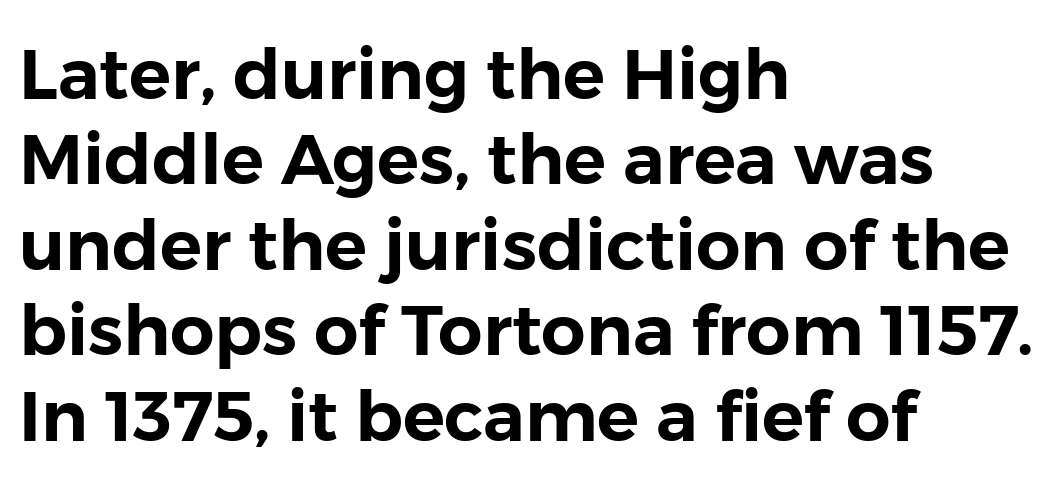
The image shows 70 px sans-serif type, upright; set left-aligned, line spacing 1.22x, normal letter spacing, not underlined; low stroke contrast and a medium x-height.
